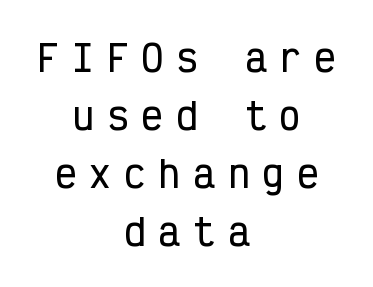
Q: Is the text italic (slanted)? A: No, it is upright.
Q: Is the typeface a serif or a sans-serif typeface? A: Sans-serif.
Q: Is the text underlined? A: No.
Q: How is the paragraph aligned? A: Centered.
Q: Is the spacing between letters normal or unusually wide? A: Unusually wide.
Q: Is the spacing between lines tight, normal or loose? A: Normal.
Q: Width (condensed, normal, or wide)? A: Condensed.
Q: Stroke contrast? A: Low.
Q: x-height? A: Medium.
Q: Monospaced? A: Yes.
